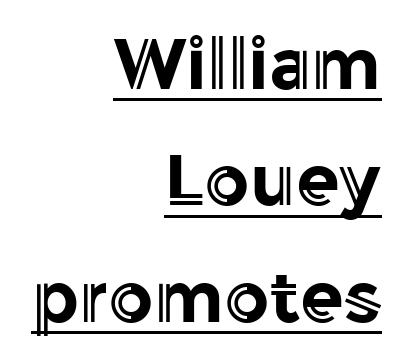
The image shows 71 px text type, upright; set right-aligned, normal line spacing (1.64x), normal letter spacing, underlined; a medium x-height.
